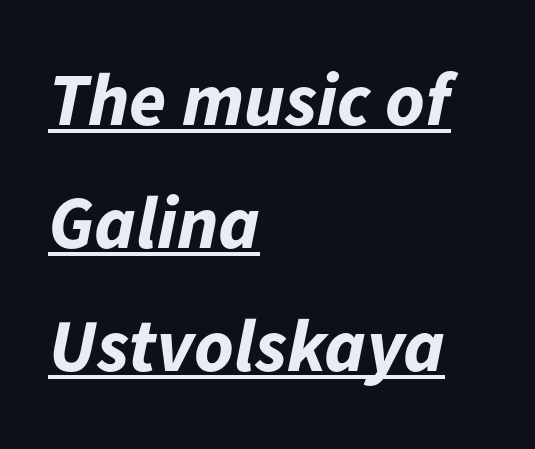
{"italic": "yes", "lean": "right", "slant_degrees": 11, "bold": "yes", "weight": "bold", "width": "normal", "stroke_contrast": "low", "x_height": "medium", "monospaced": "no", "underline": "yes", "align": "left", "line_spacing": "normal", "line_spacing_ratio": 1.64, "letter_spacing": "normal", "letter_spacing_em": 0.0, "glyph_px": 75}
